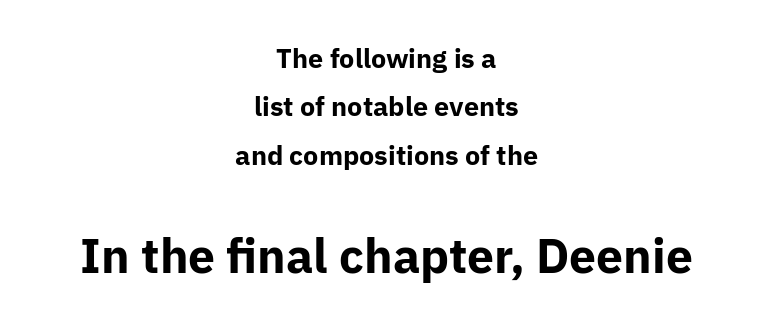
Q: Is the text bold? A: Yes.
Q: Is the text italic (slanted)? A: No, it is upright.
Q: Is the typeface a serif or a sans-serif typeface? A: Sans-serif.
Q: Is the text underlined? A: No.
Q: How is the paragraph aligned? A: Centered.
Q: Is the spacing between letters normal or unusually wide? A: Normal.
Q: Which block of text is set in a larger size, the first (top) or the second (bottom)? A: The second (bottom) one.
Q: Width (condensed, normal, or wide)? A: Normal.
Q: Stroke contrast? A: Low.
Q: x-height? A: Medium.
Q: Monospaced? A: No.
